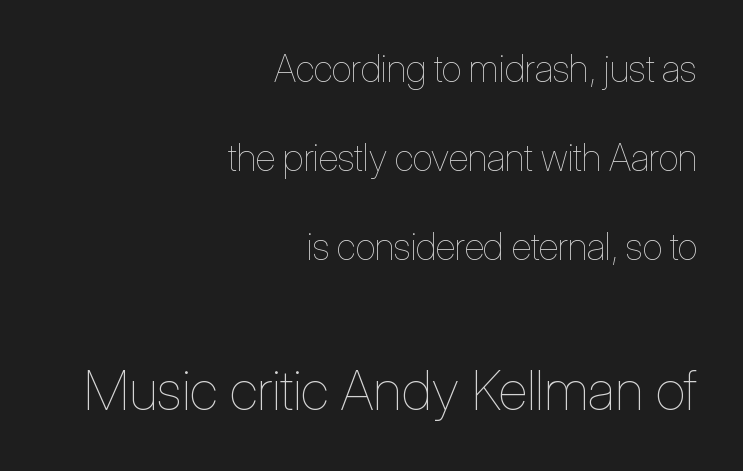
{"italic": "no", "bold": "no", "weight": "thin", "width": "condensed", "stroke_contrast": "low", "x_height": "medium", "monospaced": "no", "underline": "no", "align": "right", "line_spacing": "loose", "line_spacing_ratio": 2.4, "letter_spacing": "normal", "letter_spacing_em": 0.0, "larger_block": "second", "size_ratio": 1.49, "glyph_px": 55}
